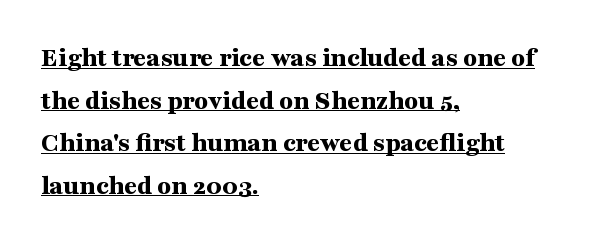
Students, observe: this is what conventionally led text looks like. Strong, thick strokes mark this as bold type. Typographically, this falls in the serif category. The passage shown has conventional tracking throughout.
